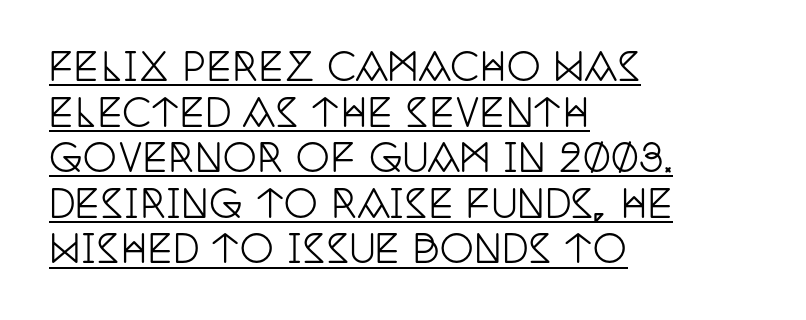
{"serif": "yes", "italic": "no", "width": "condensed", "stroke_contrast": "low", "x_height": "large", "monospaced": "no", "underline": "yes", "align": "left", "line_spacing_ratio": 1.2, "letter_spacing": "normal", "letter_spacing_em": 0.0, "glyph_px": 38}
